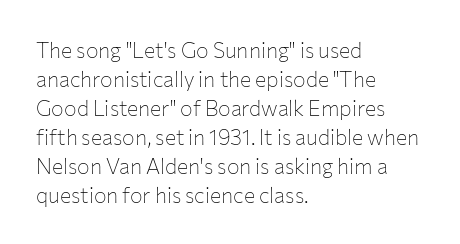
Q: Is the text bold? A: No.
Q: Is the text italic (slanted)? A: No, it is upright.
Q: Is the text underlined? A: No.
Q: How is the paragraph aligned? A: Left-aligned.
Q: Is the spacing between letters normal or unusually wide? A: Normal.
Q: Is the spacing between lines tight, normal or loose? A: Normal.
